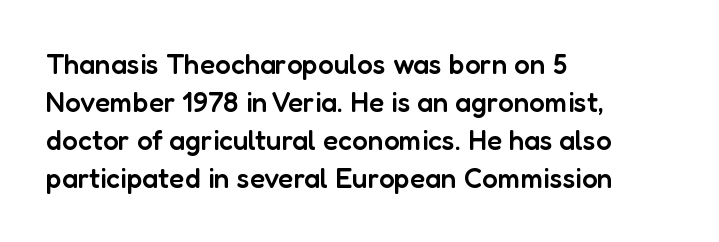
The image shows 28 px semibold sans-serif type, upright; set left-aligned, normal line spacing (1.36x), normal letter spacing, not underlined; low stroke contrast and a medium x-height.
